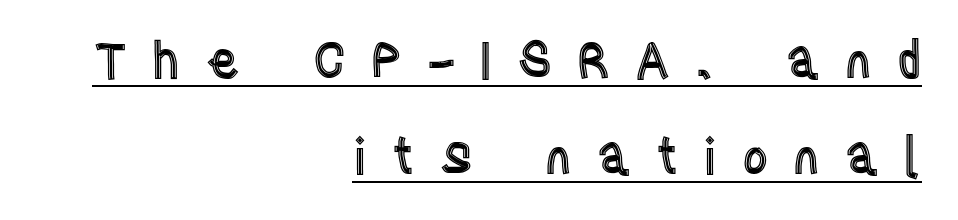
Varying glyph widths throughout — classic text-font behaviour. This rendering features underlined lettering. Inter-character spacing is expanded well beyond the font's built-in metrics. A student would call this right alignment; a typographer would say flush right, rag left. Italic: no, the glyphs are upright roman. In terms of leading, this rendering errs on the spacious side.
